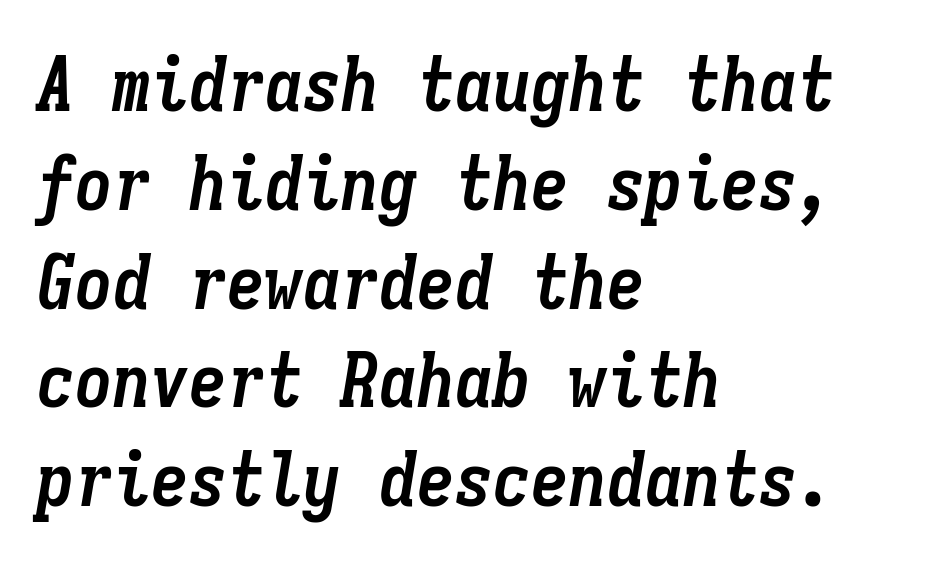
Do the characters align in a grid? Yes, the font is monospaced. These lines sit exactly where default settings would place them. Here the glyphs are tracked normally, forming tight word shapes. Alignment: flush left.
